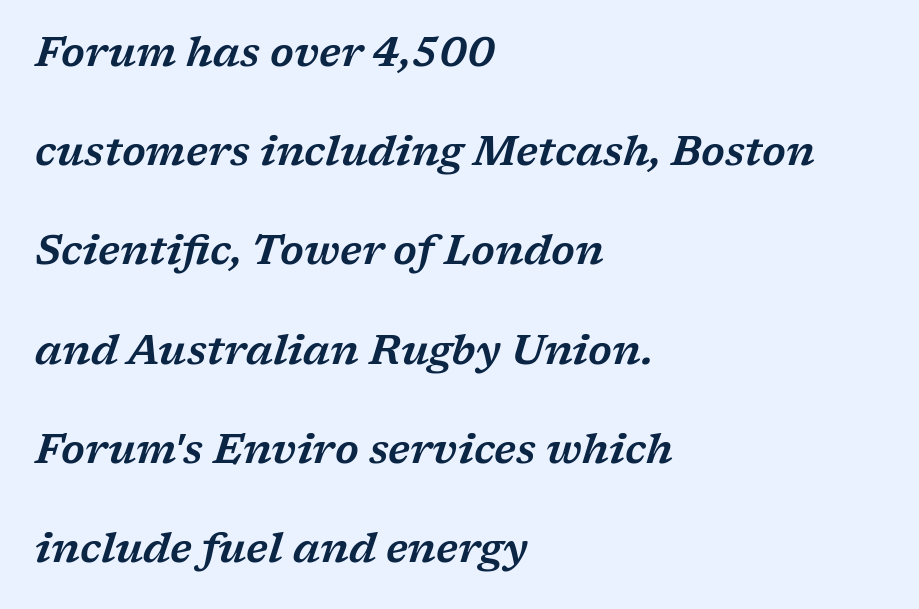
Q: Is the text italic (slanted)? A: Yes, it leans right by about 17 degrees.
Q: Is the typeface a serif or a sans-serif typeface? A: Serif.
Q: Is the text underlined? A: No.
Q: How is the paragraph aligned? A: Left-aligned.
Q: Is the spacing between letters normal or unusually wide? A: Normal.
Q: Is the spacing between lines tight, normal or loose? A: Loose.
Q: Width (condensed, normal, or wide)? A: Wide.
Q: Stroke contrast? A: Low.
Q: x-height? A: Medium.
Q: Monospaced? A: No.
